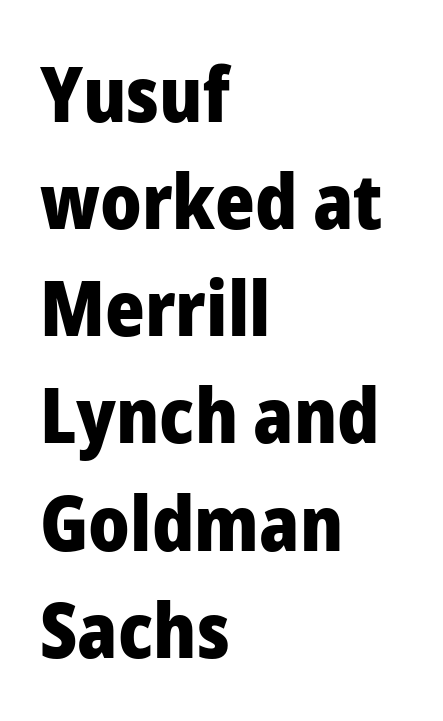
The image shows 76 px heavy sans-serif type, upright; set left-aligned, normal line spacing (1.41x), normal letter spacing, not underlined; low stroke contrast and a medium x-height.
